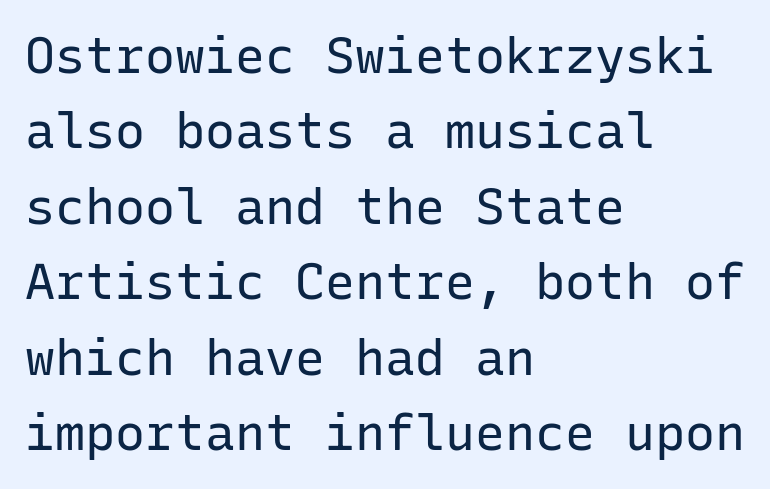
{"serif": "no", "italic": "no", "bold": "no", "weight": "regular", "width": "normal", "stroke_contrast": "low", "x_height": "medium", "monospaced": "yes", "underline": "no", "align": "left", "line_spacing": "normal", "line_spacing_ratio": 1.51, "letter_spacing": "normal", "letter_spacing_em": 0.0, "glyph_px": 50}
